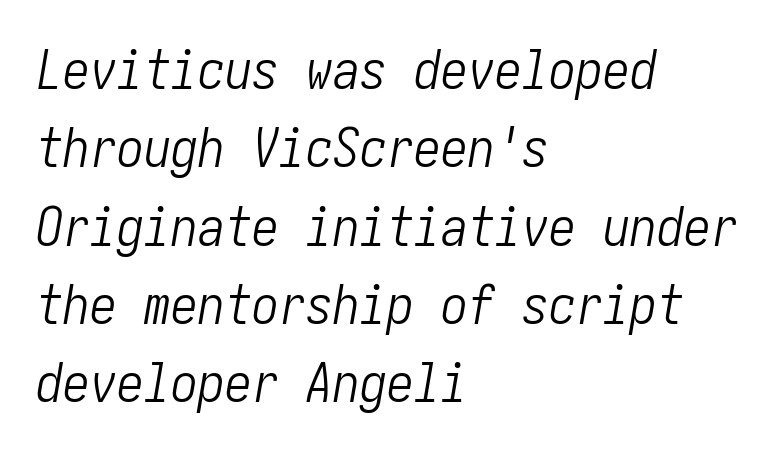
The letters are slanted; this is an italic face. The lines are quadded left. The space directly below the letters is spotless. No letter is thick-stroked: the sample isn't bold.
